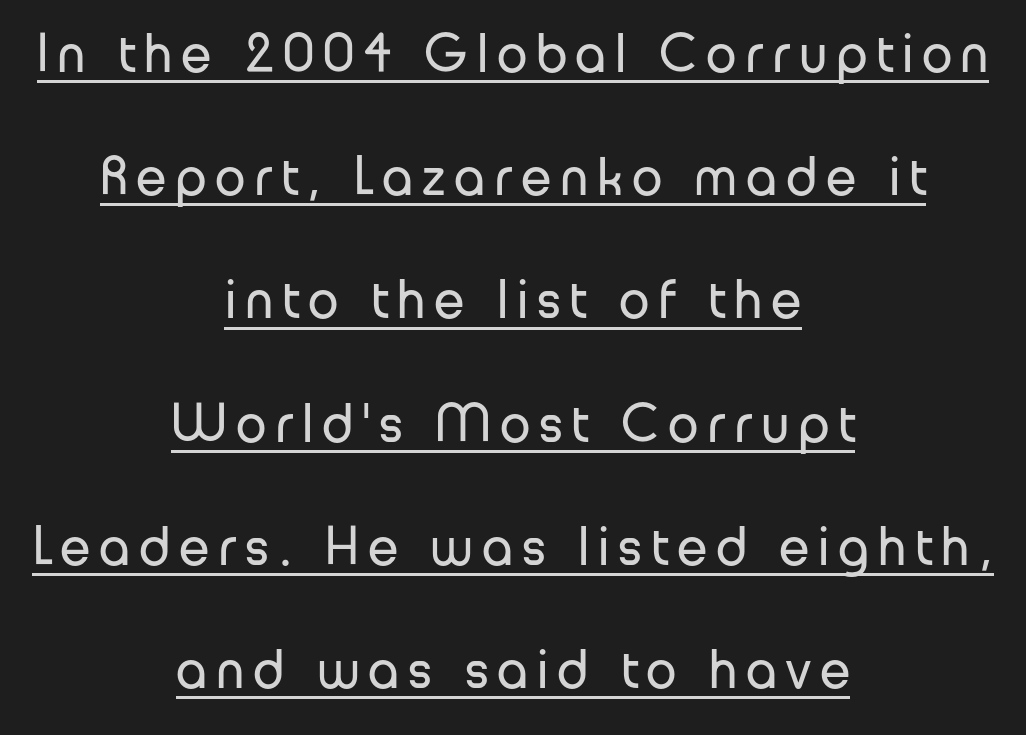
You could not count columns in this text — the font is proportionally spaced. Look at the bottom of the vertical strokes: they stop flat, with no serifs. Layout note: lines centered. Upright lettering throughout. One glance says open: line gaps are wider than usual.
